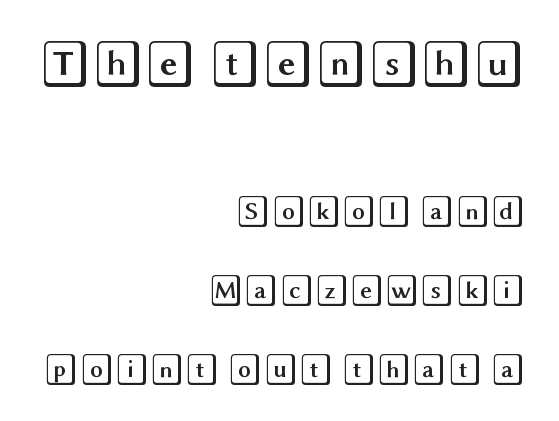
{"italic": "no", "width": "wide", "x_height": "large", "underline": "no", "align": "right", "line_spacing": "loose", "line_spacing_ratio": 2.47, "letter_spacing": "normal", "letter_spacing_em": 0.0, "larger_block": "first", "size_ratio": 1.5, "glyph_px": 48}
